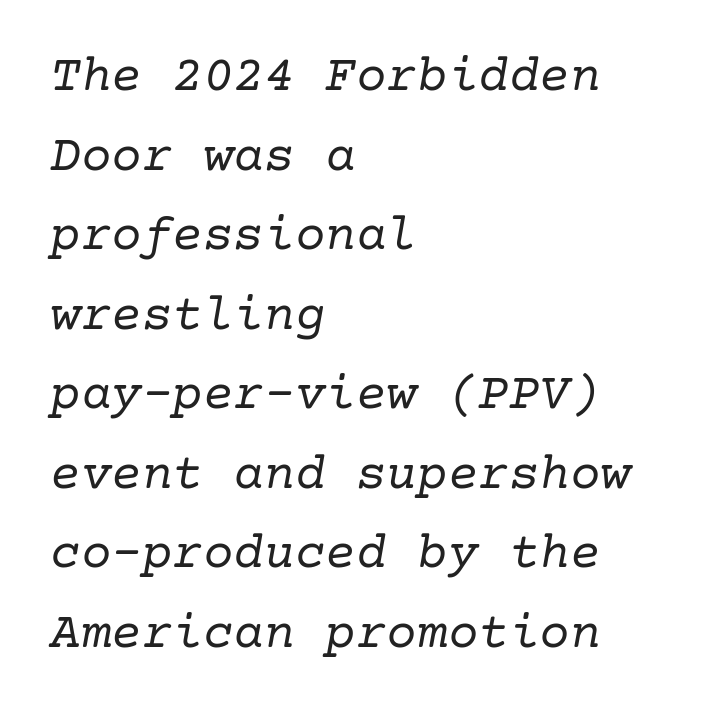
Q: Is the text bold? A: No.
Q: Is the text italic (slanted)? A: Yes, it leans right by about 10 degrees.
Q: Is the typeface a serif or a sans-serif typeface? A: Serif.
Q: Is the text underlined? A: No.
Q: How is the paragraph aligned? A: Left-aligned.
Q: Is the spacing between letters normal or unusually wide? A: Normal.
Q: Is the spacing between lines tight, normal or loose? A: Normal.
Q: Width (condensed, normal, or wide)? A: Normal.
Q: Stroke contrast? A: Low.
Q: x-height? A: Medium.
